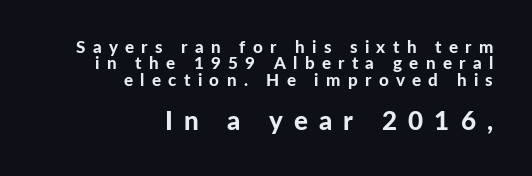
Compared with typical body copy, the letter spacing here is much looser. Visually, the bottom section dominates because its glyphs are scaled up. How heavy is the stroke? Heavy — this is a bold. It's the straight-up-and-down kind of type. Does the leading feel generous? Not at all — it's pinched.
